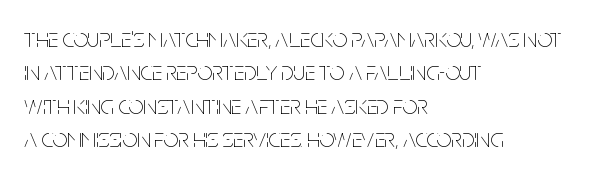
{"italic": "no", "bold": "no", "underline": "no", "align": "left", "line_spacing": "normal", "line_spacing_ratio": 1.28, "letter_spacing": "normal", "letter_spacing_em": 0.0, "glyph_px": 26}
